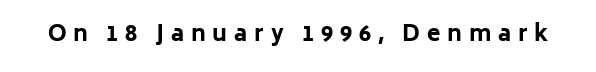
Q: Is the text bold? A: Yes.
Q: Is the text italic (slanted)? A: No, it is upright.
Q: Is the text underlined? A: No.
Q: Is the spacing between letters normal or unusually wide? A: Unusually wide.
